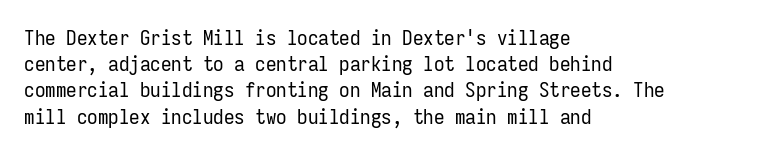
The image shows 21 px text type, upright; set left-aligned, normal line spacing (1.25x), normal letter spacing, not underlined.
